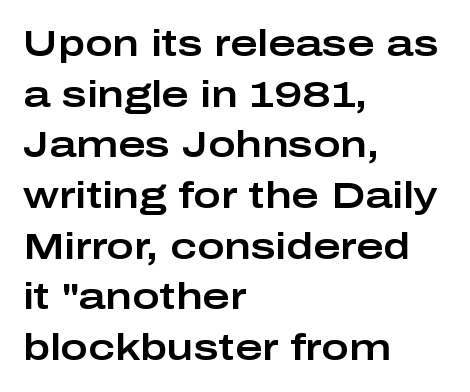
Descender tails drop into unmarked territory. Proportional: the letters do not fall into vertical columns. Italic? Not at all — the glyphs are vertical. Whoever set this chose a conventional vertical rhythm. Is the block centered? No — it sits flush against the left margin.
